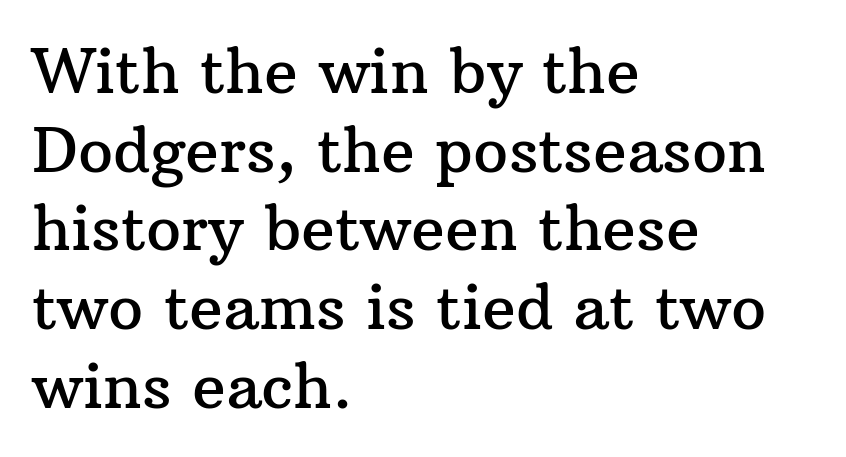
{"serif": "yes", "italic": "no", "width": "normal", "stroke_contrast": "medium", "x_height": "medium", "monospaced": "no", "underline": "no", "align": "left", "line_spacing": "normal", "line_spacing_ratio": 1.27, "letter_spacing": "normal", "letter_spacing_em": 0.0, "glyph_px": 62}
